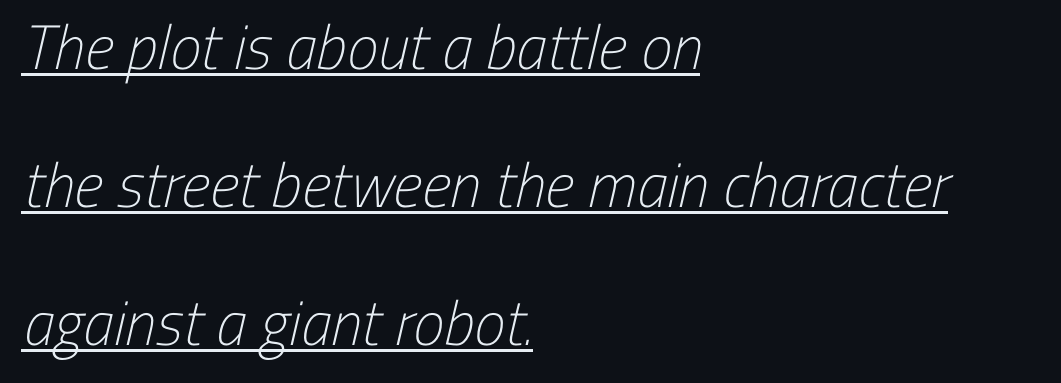
Q: Is the text bold? A: No.
Q: Is the typeface a serif or a sans-serif typeface? A: Sans-serif.
Q: Is the text underlined? A: Yes.
Q: How is the paragraph aligned? A: Left-aligned.
Q: Is the spacing between letters normal or unusually wide? A: Normal.
Q: Is the spacing between lines tight, normal or loose? A: Loose.
Q: Width (condensed, normal, or wide)? A: Condensed.
Q: Stroke contrast? A: Low.
Q: x-height? A: Medium.
Q: Monospaced? A: No.
